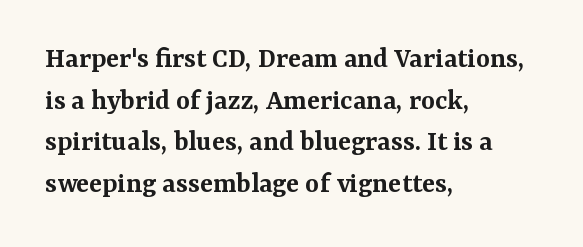
{"serif": "yes", "italic": "no", "bold": "semi", "weight": "semibold", "width": "normal", "stroke_contrast": "medium", "x_height": "medium", "monospaced": "no", "underline": "no", "align": "left", "line_spacing": "normal", "line_spacing_ratio": 1.39, "letter_spacing": "normal", "letter_spacing_em": 0.0, "glyph_px": 30}
